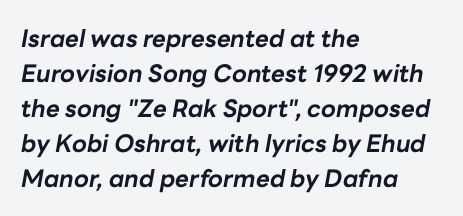
The letters are bold, with thick, heavy strokes. The rendering keeps characters at their native spacing. Leading: standard. The text block is weighted toward the left margin, trailing off unevenly rightward. The passage shown leans; its letterforms are oblique. The baseline area is clear.
